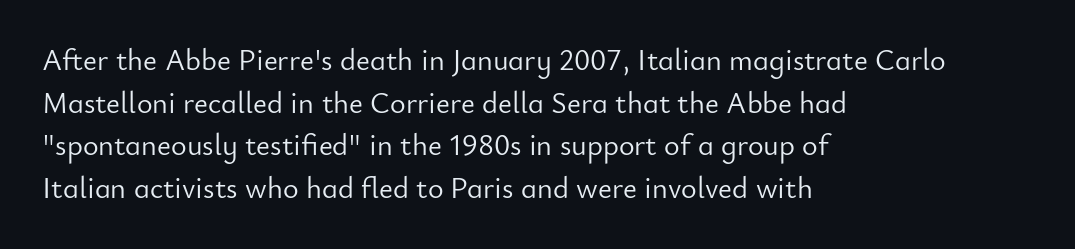
Each new line begins a customary step beneath the previous one. The letterforms sit shoulder to shoulder at normal distance. Alignment: flush left. The rendering uses natural spacing where letterforms have individual widths.
